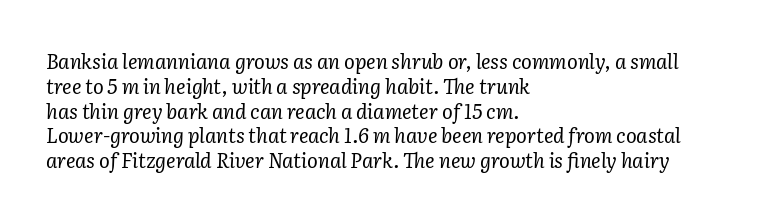
No extra tracking has been applied to these lines. Summary of weight: not heavy and not bold. Every character sits at an angle, as italics do. Check the space under the baseline: it is left empty.
